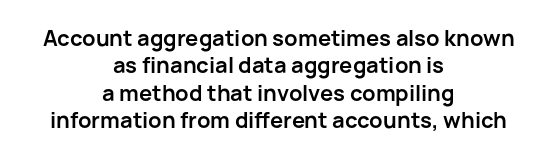
Q: Is the text bold? A: Yes.
Q: Is the text italic (slanted)? A: No, it is upright.
Q: Is the text underlined? A: No.
Q: How is the paragraph aligned? A: Centered.
Q: Is the spacing between letters normal or unusually wide? A: Normal.
